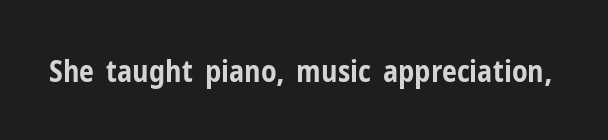
Look at the stroke-to-counter ratio: heavy, a bold. Tracking value appears to be zero — textbook default spacing. Observe the absence of serifs on each vertical stroke in this sample. Proportional: the letters do not fall into vertical columns.
